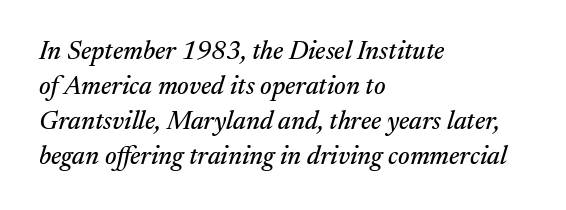
The image shows 26 px text type, italic (leaning right); set left-aligned, normal line spacing (1.34x), normal letter spacing, not underlined.
